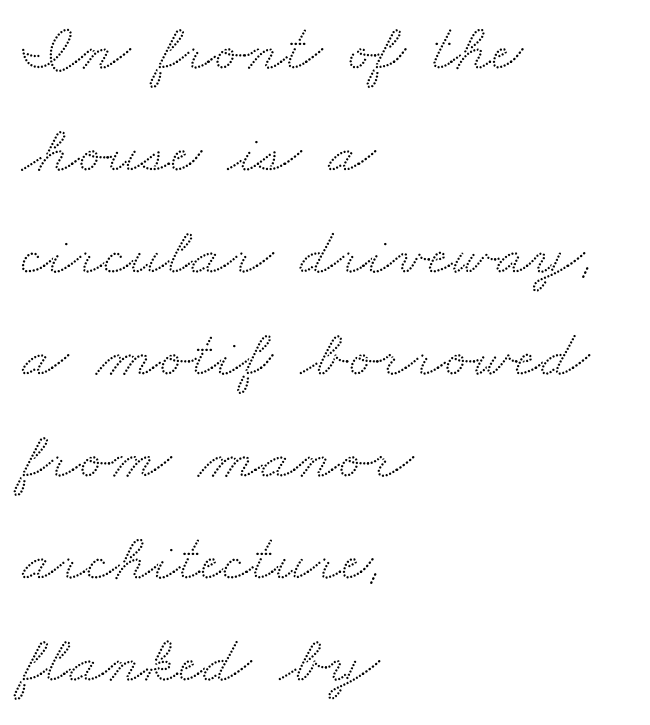
The image shows 68 px wide serif type; set left-aligned, normal line spacing (1.5x), normal letter spacing, not underlined; medium stroke contrast and a small x-height.
